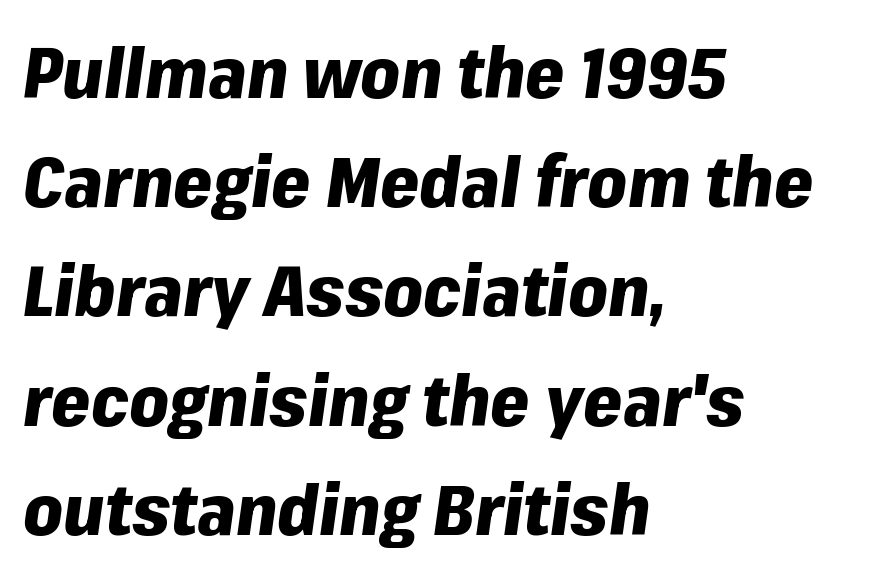
Posture: slanted. Successive baselines arrive at the customary interval. Spacing between characters is what you'd get straight out of the box. Compared with an ordinary text face, these strokes are far heavier — a full bold. Each line starts at the same left margin while the right side varies. Words float on clear page, feet unadorned.
